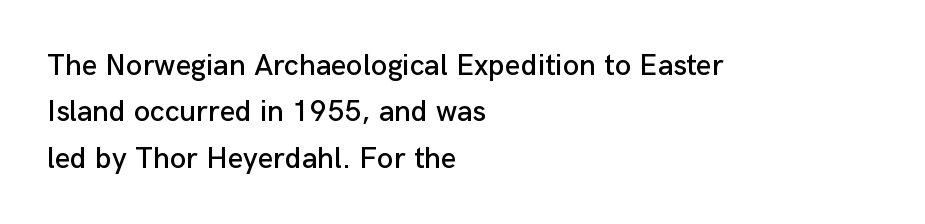
{"serif": "no", "italic": "no", "width": "normal", "stroke_contrast": "low", "x_height": "medium", "monospaced": "no", "underline": "no", "align": "left", "line_spacing": "normal", "line_spacing_ratio": 1.55, "letter_spacing": "normal", "letter_spacing_em": 0.0, "glyph_px": 30}
